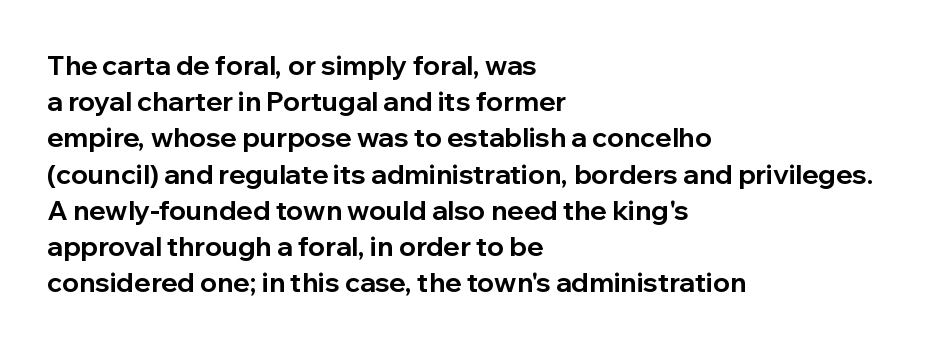
Q: Is the text bold? A: Yes.
Q: Is the text italic (slanted)? A: No, it is upright.
Q: Is the text underlined? A: No.
Q: How is the paragraph aligned? A: Left-aligned.
Q: Is the spacing between letters normal or unusually wide? A: Normal.
Q: Is the spacing between lines tight, normal or loose? A: Normal.
